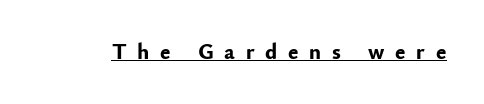
Q: Is the text bold? A: Yes.
Q: Is the text italic (slanted)? A: No, it is upright.
Q: Is the text underlined? A: Yes.
Q: Is the spacing between letters normal or unusually wide? A: Unusually wide.
